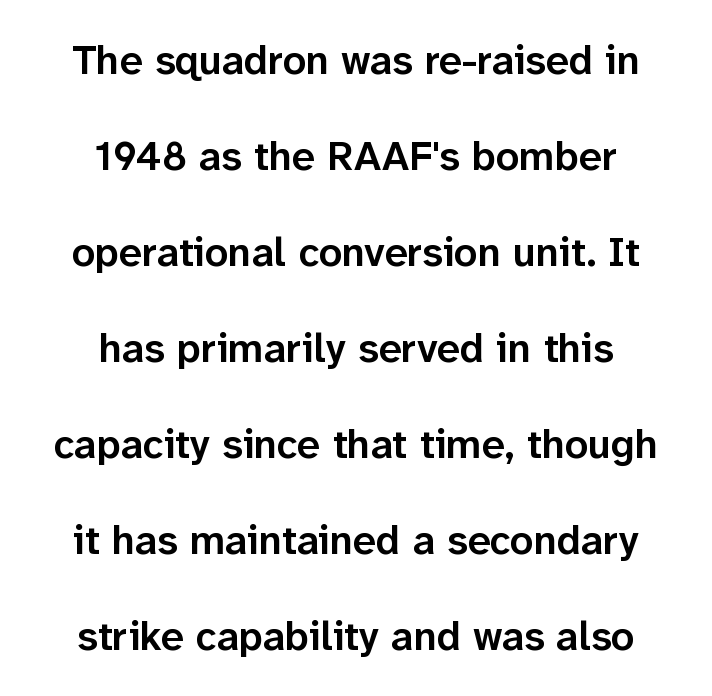
Q: Is the text bold? A: Semi-bold.
Q: Is the text italic (slanted)? A: No, it is upright.
Q: Is the typeface a serif or a sans-serif typeface? A: Sans-serif.
Q: Is the text underlined? A: No.
Q: How is the paragraph aligned? A: Centered.
Q: Is the spacing between letters normal or unusually wide? A: Normal.
Q: Is the spacing between lines tight, normal or loose? A: Loose.
Q: Width (condensed, normal, or wide)? A: Normal.
Q: Stroke contrast? A: Low.
Q: x-height? A: Medium.
Q: Monospaced? A: No.
